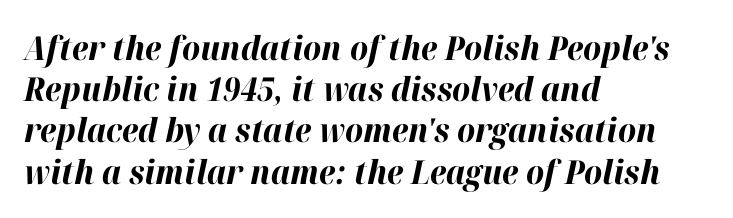
The image shows 33 px bold type, italic (leaning right); set left-aligned, normal line spacing (1.25x), normal letter spacing, not underlined; high stroke contrast and a medium x-height.
